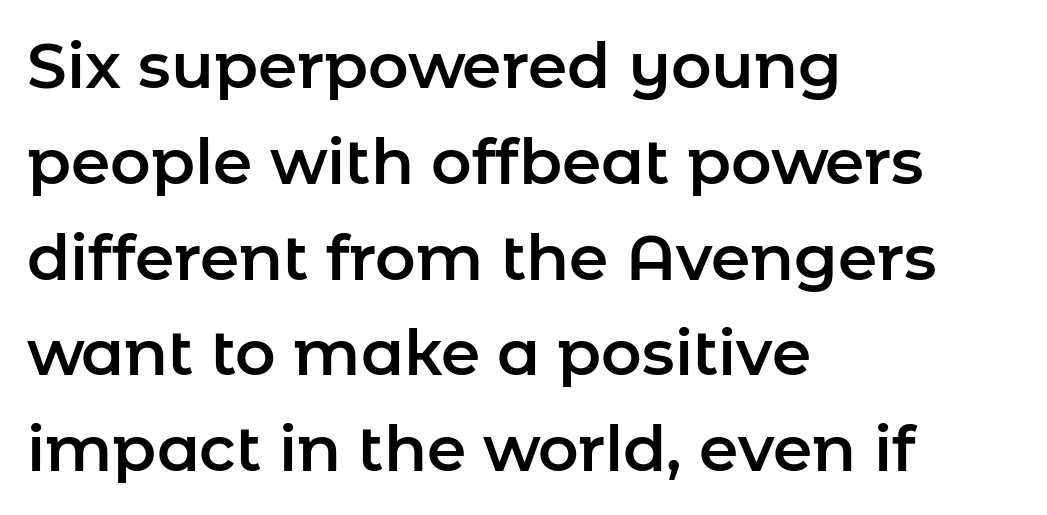
{"serif": "no", "italic": "no", "width": "normal", "stroke_contrast": "low", "x_height": "medium", "monospaced": "no", "underline": "no", "align": "left", "line_spacing": "normal", "line_spacing_ratio": 1.52, "letter_spacing": "normal", "letter_spacing_em": 0.0, "glyph_px": 63}
